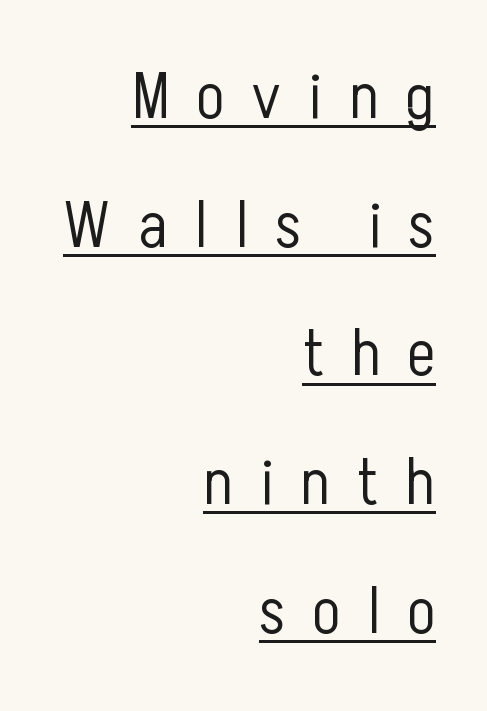
{"serif": "no", "italic": "no", "bold": "no", "weight": "light", "width": "condensed", "stroke_contrast": "low", "x_height": "medium", "monospaced": "no", "underline": "yes", "align": "right", "line_spacing": "loose", "line_spacing_ratio": 1.95, "letter_spacing": "wide", "letter_spacing_em": 0.41, "glyph_px": 66}
